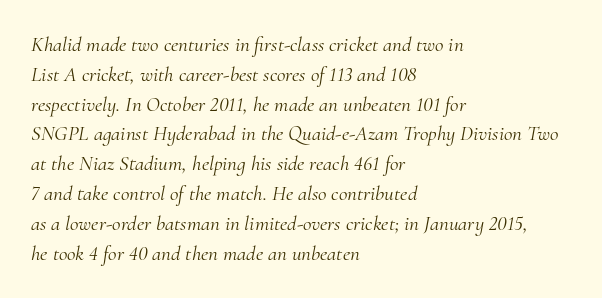
{"italic": "yes", "lean": "right", "slant_degrees": 10, "bold": "no", "underline": "no", "align": "left", "line_spacing": "normal", "line_spacing_ratio": 1.42, "letter_spacing": "normal", "letter_spacing_em": 0.0, "glyph_px": 21}
